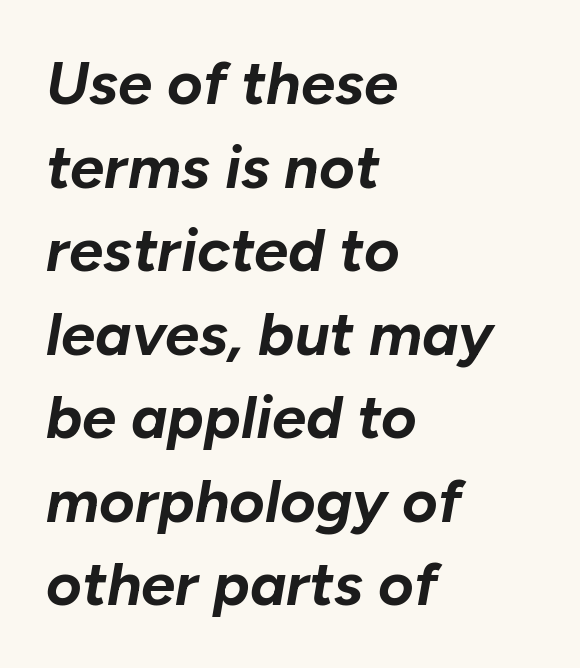
Q: Is the text bold? A: Yes.
Q: Is the text italic (slanted)? A: Yes, it leans right by about 10 degrees.
Q: Is the text underlined? A: No.
Q: How is the paragraph aligned? A: Left-aligned.
Q: Is the spacing between letters normal or unusually wide? A: Normal.
Q: Is the spacing between lines tight, normal or loose? A: Normal.
Q: Width (condensed, normal, or wide)? A: Normal.
Q: Stroke contrast? A: Low.
Q: x-height? A: Medium.
Q: Monospaced? A: No.
